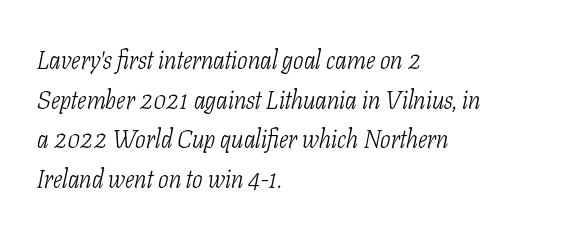
This rendering uses left alignment, leaving the right contour irregular. Line spacing here is normal. Characters follow at the spacing the type designer built in. A quiet, ordinary-to-light weight characterises the typeface. The lettering tilts uniformly, giving the passage an italic look. Check under the words: just untouched page.
